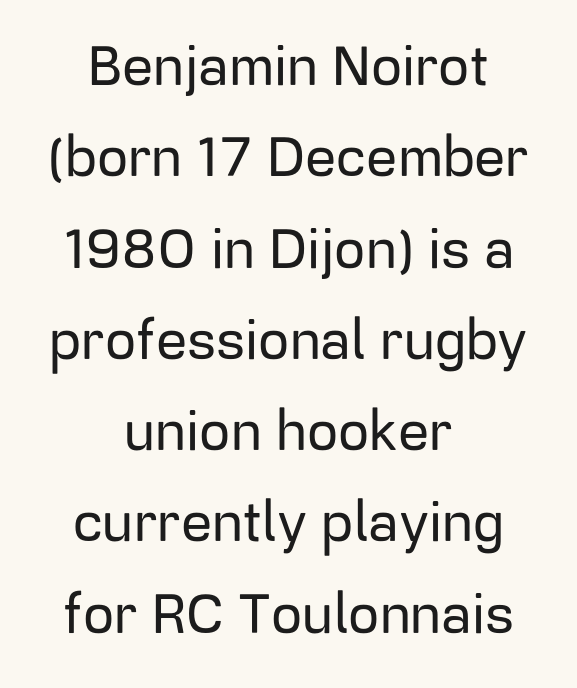
Q: Is the text italic (slanted)? A: No, it is upright.
Q: Is the typeface a serif or a sans-serif typeface? A: Sans-serif.
Q: Is the text underlined? A: No.
Q: How is the paragraph aligned? A: Centered.
Q: Is the spacing between letters normal or unusually wide? A: Normal.
Q: Is the spacing between lines tight, normal or loose? A: Normal.
Q: Width (condensed, normal, or wide)? A: Normal.
Q: Stroke contrast? A: Low.
Q: x-height? A: Medium.
Q: Monospaced? A: No.
